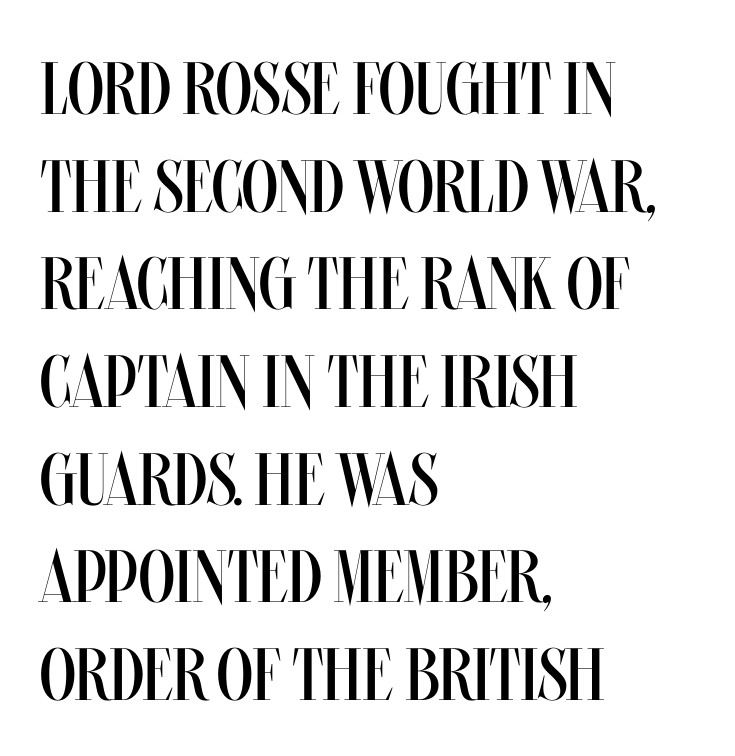
{"italic": "no", "bold": "no", "weight": "regular", "width": "condensed", "stroke_contrast": "medium", "x_height": "large", "monospaced": "no", "underline": "no", "align": "left", "line_spacing": "normal", "line_spacing_ratio": 1.32, "letter_spacing": "normal", "letter_spacing_em": 0.0, "glyph_px": 74}
